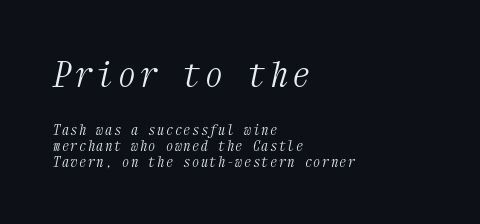
The image shows 35 px light, condensed serif type, italic (leaning right), monospaced; set left-aligned, tight line spacing (1.14x), not underlined; the first (top) block is 2.5x larger; medium stroke contrast and a medium x-height.
